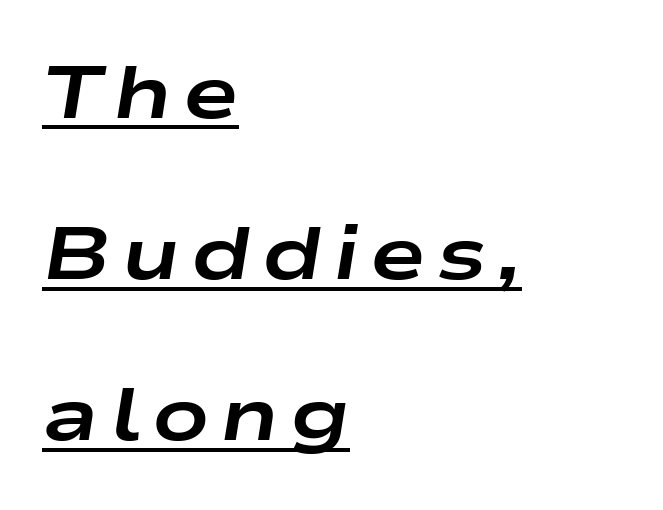
The face used here has the dense, thick strokes of a bold. Airy leading. The letters are slanted; this is an italic face. The lettering is marked with a stroke running underneath it. Horizontally, the lines are justified to the leading edge only. The letters advance in unequal steps, a hallmark of proportional type.
